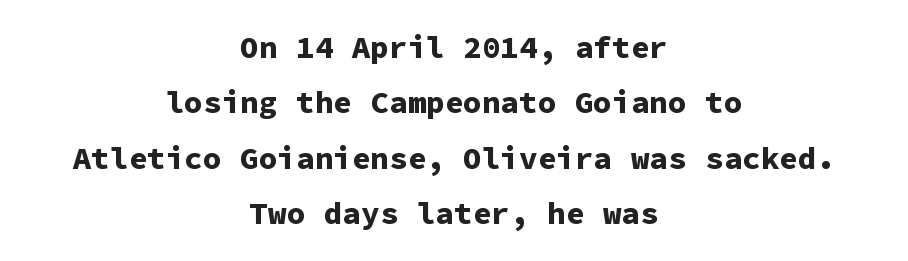
The area under the type is left untouched. Nope, no serifs anywhere on these letters. These lines are centered, leaving both edges ragged. Heavy-handed strokes throughout: this text is bold.
